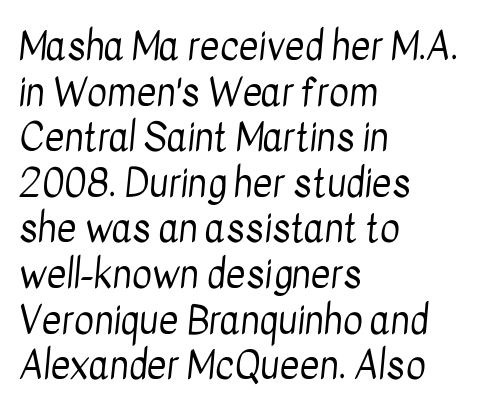
The image shows 38 px regular-weight, condensed sans-serif type; set left-aligned, line spacing 1.2x, normal letter spacing, not underlined; low stroke contrast and a medium x-height.
